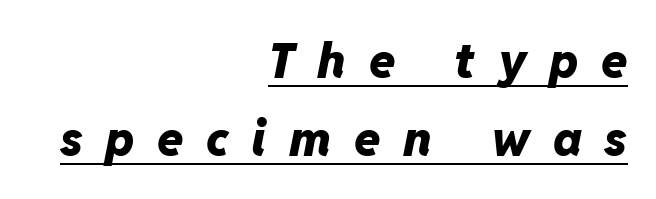
The image shows 48 px heavy type, italic (leaning right); set right-aligned, normal line spacing (1.62x), unusually wide letter spacing (+0.47 em), underlined; low stroke contrast and a medium x-height.
